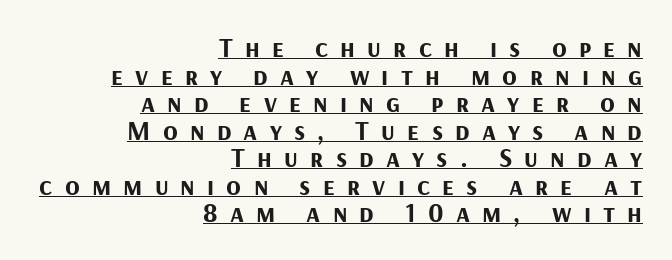
Q: Is the text bold? A: Yes.
Q: Is the text italic (slanted)? A: No, it is upright.
Q: Is the text underlined? A: Yes.
Q: How is the paragraph aligned? A: Right-aligned.
Q: Is the spacing between letters normal or unusually wide? A: Unusually wide.
Q: Is the spacing between lines tight, normal or loose? A: Tight.
